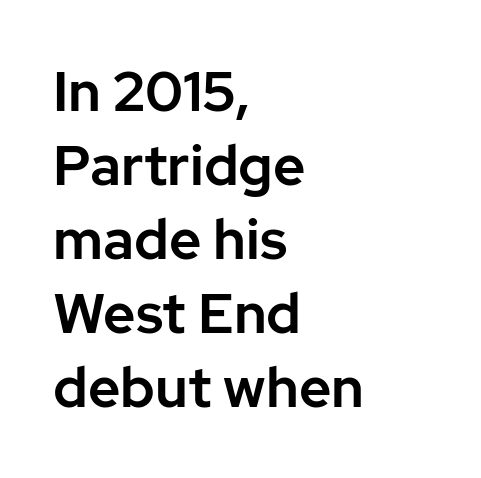
Q: Is the text italic (slanted)? A: No, it is upright.
Q: Is the typeface a serif or a sans-serif typeface? A: Sans-serif.
Q: Is the text underlined? A: No.
Q: How is the paragraph aligned? A: Left-aligned.
Q: Is the spacing between letters normal or unusually wide? A: Normal.
Q: Is the spacing between lines tight, normal or loose? A: Normal.
Q: Width (condensed, normal, or wide)? A: Normal.
Q: Stroke contrast? A: Low.
Q: x-height? A: Medium.
Q: Monospaced? A: No.
